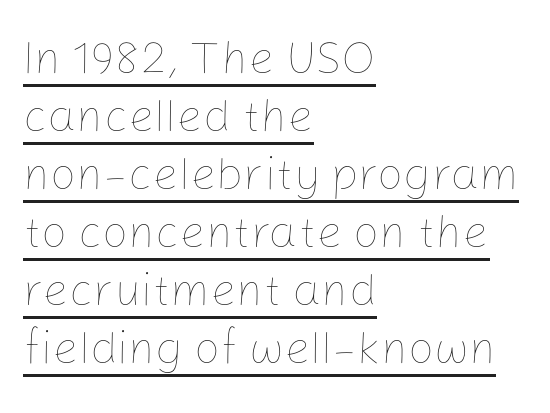
The image shows 46 px thin type, upright; set left-aligned, normal line spacing (1.26x), normal letter spacing, underlined; low stroke contrast and a medium x-height.
